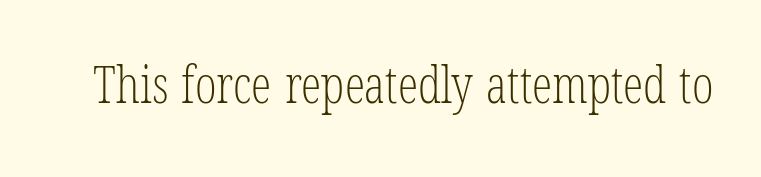
{"serif": "yes", "bold": "no", "weight": "light", "width": "condensed", "stroke_contrast": "low", "x_height": "medium", "monospaced": "no", "underline": "no", "letter_spacing": "normal", "letter_spacing_em": 0.0, "glyph_px": 51}
